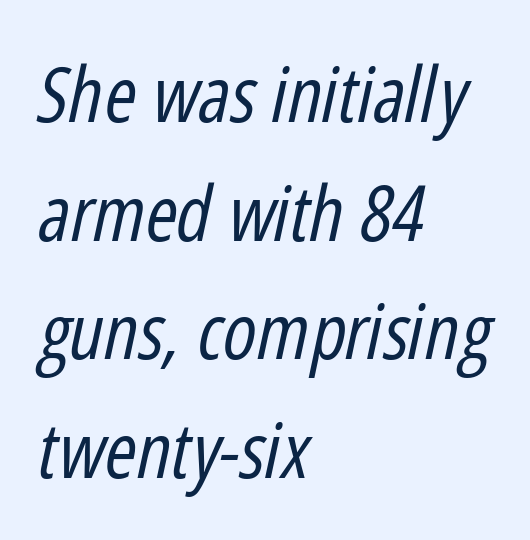
The image shows 77 px regular-weight, condensed type, italic (leaning right); set left-aligned, normal line spacing (1.54x), normal letter spacing, not underlined; low stroke contrast and a medium x-height.
